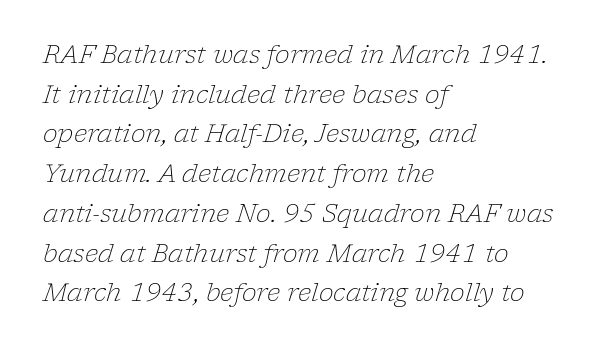
{"italic": "yes", "lean": "right", "slant_degrees": 17, "bold": "no", "underline": "no", "align": "left", "line_spacing": "normal", "line_spacing_ratio": 1.59, "letter_spacing": "normal", "letter_spacing_em": 0.0, "glyph_px": 25}
